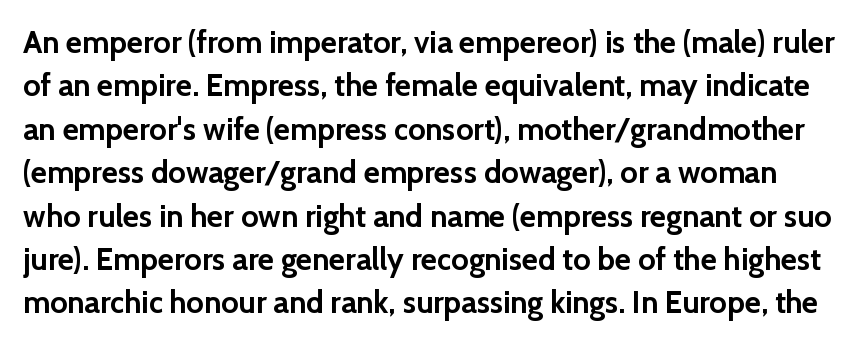
Q: Is the text bold? A: Yes.
Q: Is the text italic (slanted)? A: No, it is upright.
Q: Is the typeface a serif or a sans-serif typeface? A: Sans-serif.
Q: Is the text underlined? A: No.
Q: Is the spacing between letters normal or unusually wide? A: Normal.
Q: Is the spacing between lines tight, normal or loose? A: Normal.
Q: Width (condensed, normal, or wide)? A: Normal.
Q: x-height? A: Medium.
Q: Monospaced? A: No.
